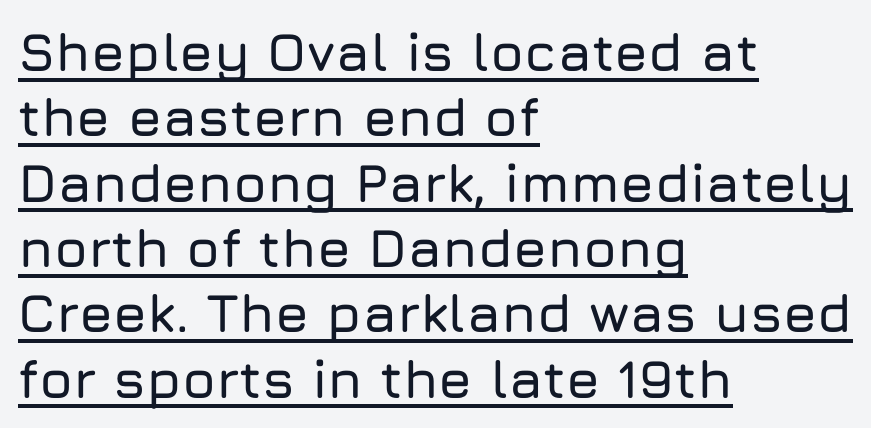
Each word holds together tightly as a unit, with standard inter-letter gaps. A sans-serif font was chosen for this passage. Is there an underline? Yes — a line sits under the letters. Do the letters lean? They stand straight. Looks like regular typesetting: each glyph gets only the width it needs.
